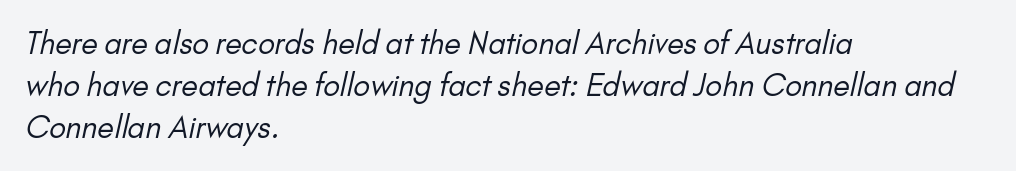
The image shows 30 px regular-weight sans-serif type; set left-aligned, normal line spacing (1.4x), normal letter spacing, not underlined; low stroke contrast and a small x-height.
